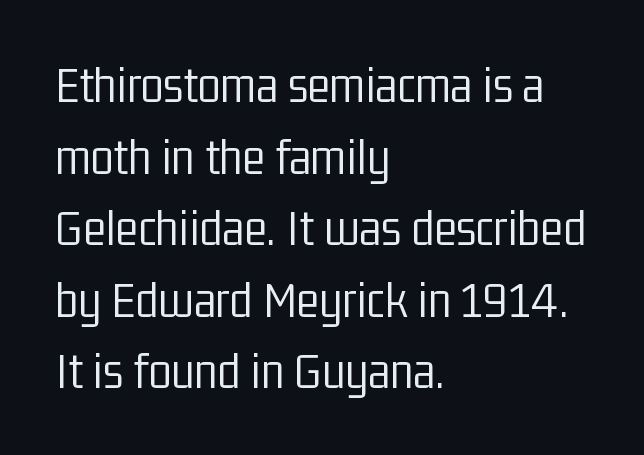
{"serif": "no", "italic": "no", "bold": "no", "weight": "light", "width": "condensed", "stroke_contrast": "low", "x_height": "medium", "monospaced": "no", "underline": "no", "align": "left", "line_spacing": "normal", "line_spacing_ratio": 1.35, "letter_spacing": "normal", "letter_spacing_em": 0.0, "glyph_px": 53}
